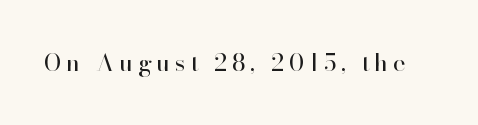
On a weight scale, this lands at 450 or below. Upright lettering throughout. Clear beneath every line of the passage. Display-style spreading of the glyphs; the letterfit is very open.
